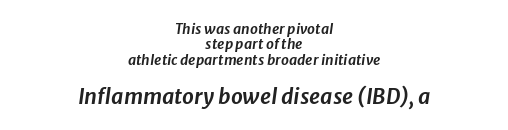
Observe the lean: these are italic letterforms. Leading: reduced. Default kerning and tracking; the words read as compact shapes. Between these two stacked blocks, the lower one wins on size.
